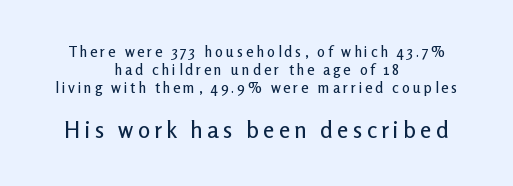
{"italic": "no", "underline": "no", "align": "center", "line_spacing_ratio": 1.21, "larger_block": "second", "size_ratio": 1.53, "glyph_px": 23}
